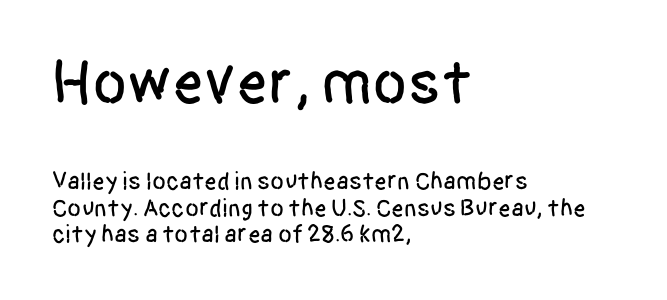
{"serif": "no", "italic": "no", "width": "condensed", "stroke_contrast": "low", "x_height": "large", "monospaced": "no", "underline": "no", "align": "left", "line_spacing": "tight", "line_spacing_ratio": 1.06, "letter_spacing": "normal", "letter_spacing_em": 0.0, "larger_block": "first", "size_ratio": 2.52, "glyph_px": 63}
